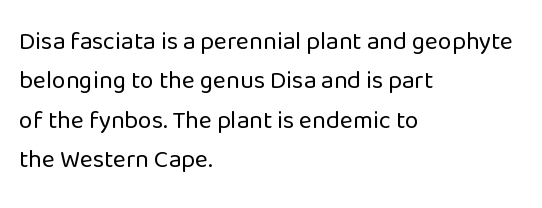
The image shows 25 px text type, upright; set left-aligned, normal line spacing (1.58x), normal letter spacing, not underlined.
